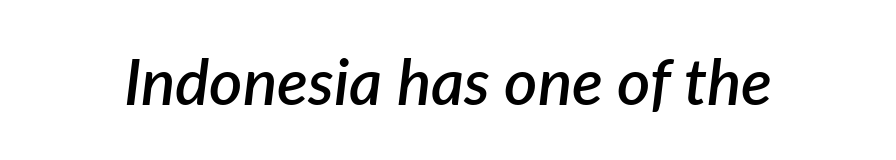
The image shows 64 px semibold type, italic (leaning right); set normal letter spacing, not underlined; low stroke contrast and a medium x-height.
